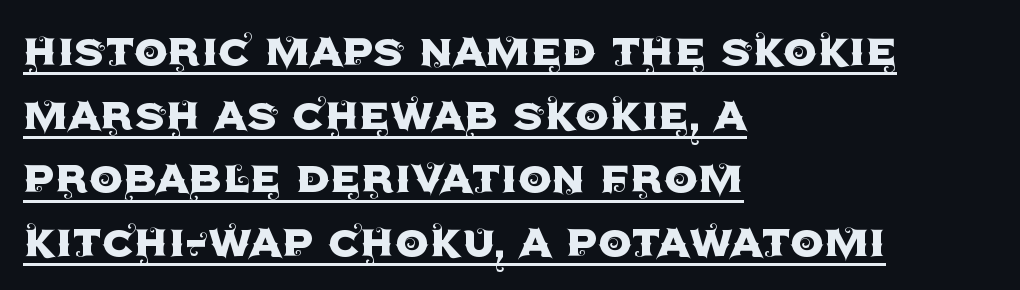
Q: Is the text italic (slanted)? A: No, it is upright.
Q: Is the typeface a serif or a sans-serif typeface? A: Sans-serif.
Q: Is the text underlined? A: Yes.
Q: How is the paragraph aligned? A: Left-aligned.
Q: Is the spacing between letters normal or unusually wide? A: Normal.
Q: Width (condensed, normal, or wide)? A: Normal.
Q: x-height? A: Large.
Q: Monospaced? A: No.
